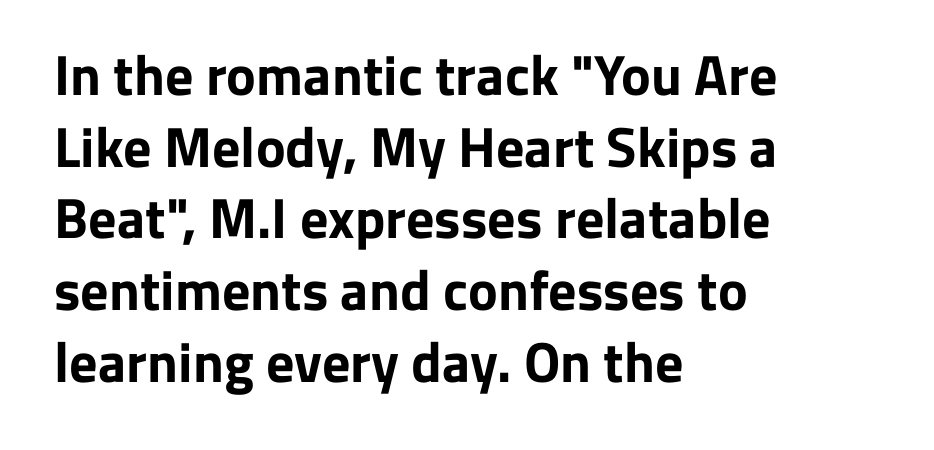
Q: Is the text bold? A: Yes.
Q: Is the text italic (slanted)? A: No, it is upright.
Q: Is the typeface a serif or a sans-serif typeface? A: Sans-serif.
Q: Is the text underlined? A: No.
Q: How is the paragraph aligned? A: Left-aligned.
Q: Is the spacing between letters normal or unusually wide? A: Normal.
Q: Is the spacing between lines tight, normal or loose? A: Normal.
Q: Width (condensed, normal, or wide)? A: Normal.
Q: Stroke contrast? A: Low.
Q: x-height? A: Medium.
Q: Monospaced? A: No.
